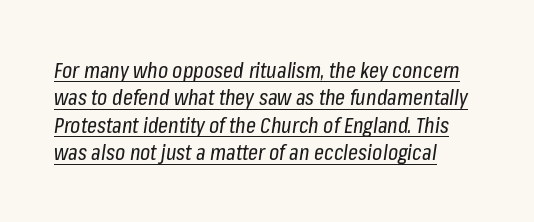
The image shows 22 px text type, italic (leaning right); set left-aligned, normal line spacing (1.25x), normal letter spacing, underlined.
